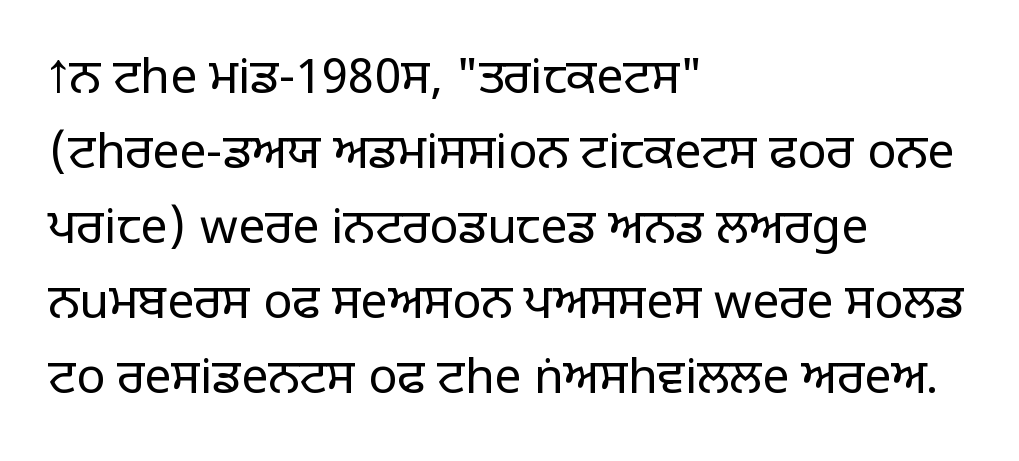
{"serif": "no", "italic": "no", "bold": "no", "weight": "light", "width": "normal", "stroke_contrast": "low", "x_height": "large", "monospaced": "no", "underline": "no", "align": "left", "line_spacing": "normal", "line_spacing_ratio": 1.56, "letter_spacing": "normal", "letter_spacing_em": 0.0, "glyph_px": 48}
